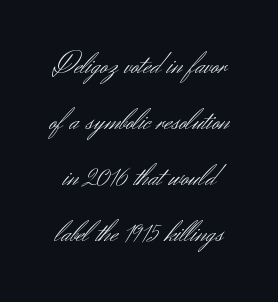
The image shows 31 px light sans-serif type; set line spacing 1.81x, normal letter spacing, not underlined; medium stroke contrast and a small x-height.
